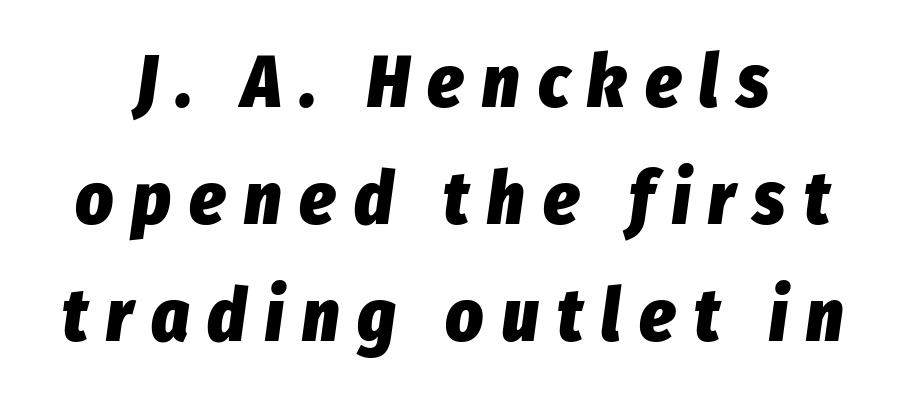
Q: Is the text bold? A: Yes.
Q: Is the text italic (slanted)? A: Yes, it leans right by about 8 degrees.
Q: Is the text underlined? A: No.
Q: Is the spacing between letters normal or unusually wide? A: Unusually wide.
Q: Is the spacing between lines tight, normal or loose? A: Normal.
Q: Width (condensed, normal, or wide)? A: Condensed.
Q: Stroke contrast? A: Low.
Q: x-height? A: Medium.
Q: Monospaced? A: No.
